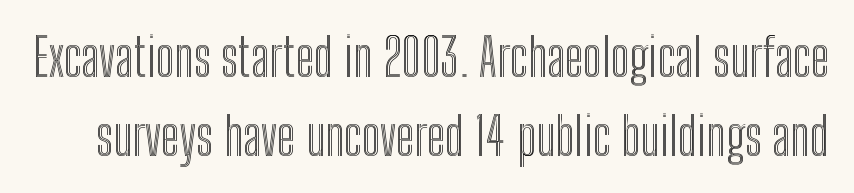
Do the characters align in a grid? No, the font is proportional. Regarding leading, the lines here are spaced in the standard way. The lettering holds an erect, upright posture throughout. Observe the ordinary spacing: letters are neighbours, not strangers.
